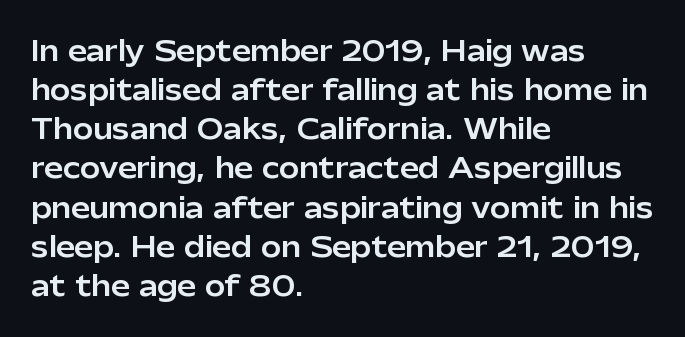
Q: Is the text italic (slanted)? A: No, it is upright.
Q: Is the text underlined? A: No.
Q: How is the paragraph aligned? A: Left-aligned.
Q: Is the spacing between letters normal or unusually wide? A: Normal.
Q: Is the spacing between lines tight, normal or loose? A: Normal.
